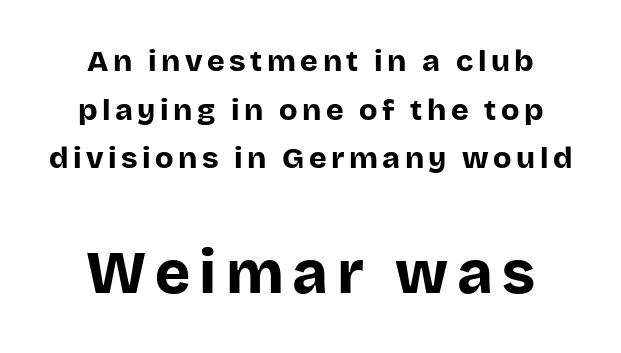
A typesetter would mark this as roman, not italic. Is there much room between lines? A standard amount, neither cramped nor airy. This sample uses a sans-serif face. Character size in the trailing block exceeds that of the leading block. The zone under the glyphs is completely vacant.
